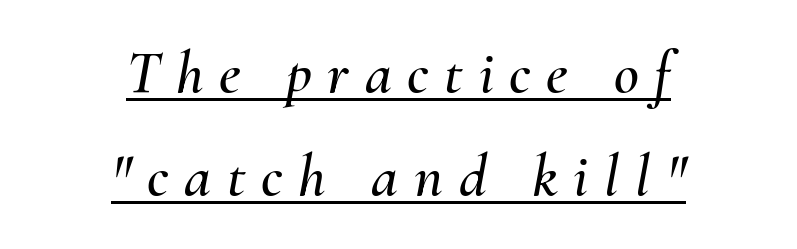
{"italic": "yes", "lean": "right", "slant_degrees": 10, "width": "normal", "stroke_contrast": "medium", "x_height": "small", "monospaced": "no", "underline": "yes", "align": "center", "line_spacing": "normal", "line_spacing_ratio": 1.69, "letter_spacing": "wide", "letter_spacing_em": 0.26, "glyph_px": 61}
